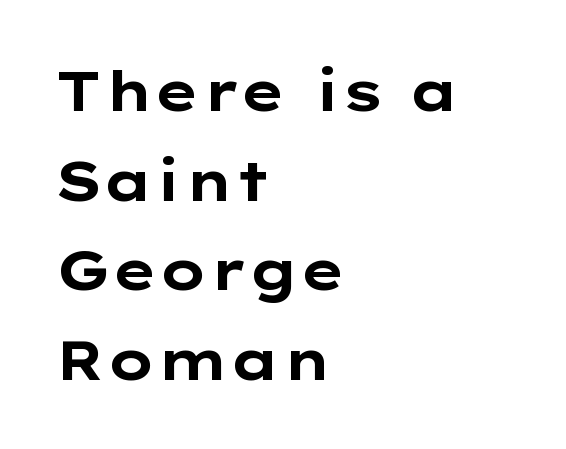
Left-aligned paragraph, ragged on the right. You could not count columns in this text — the font is proportionally spaced. What stands out about the letter spacing? Nothing — it is the standard amount. In terms of letterform style, serifs are entirely absent.
